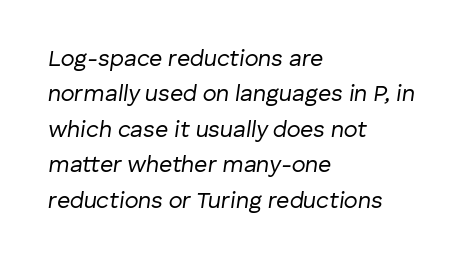
The image shows 23 px text type, italic (leaning right); set left-aligned, normal line spacing (1.54x), normal letter spacing, not underlined.
